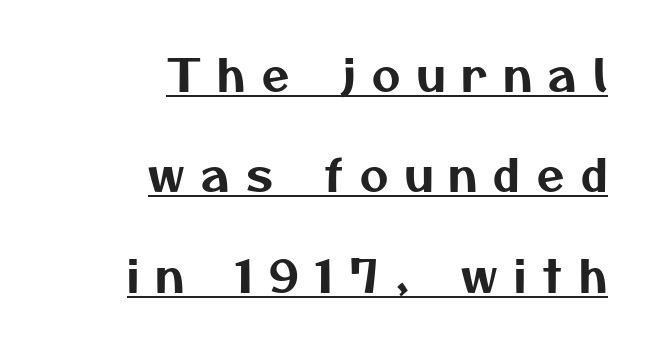
Notice the wide empty band between every row — that's loose leading. Note the varied advance widths — an 'i' is clearly narrower than an 'm'. Right-aligned paragraph, ragged on the left. Like a heading marked for emphasis, these lines bear an underscore.
